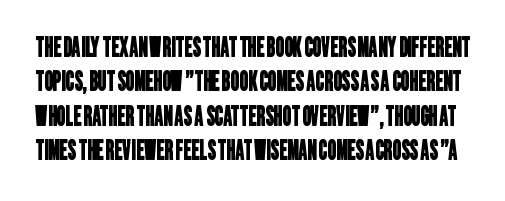
Words float on clear page, feet unadorned. Summary of vertical rhythm: regular, with standard interline spacing. The horizontal fit of the characters is conventional and even.
